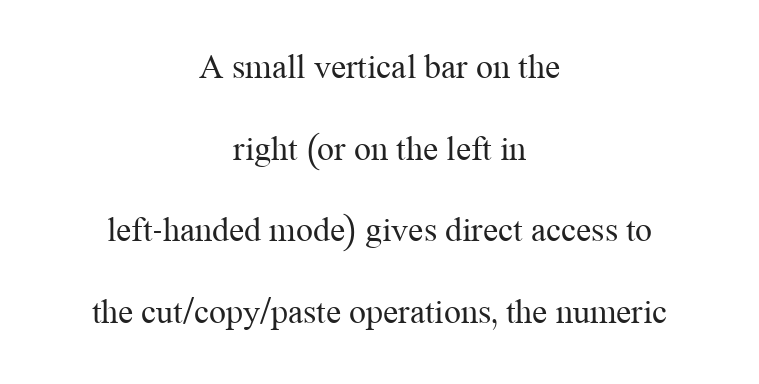
{"serif": "yes", "italic": "no", "bold": "no", "weight": "regular", "width": "normal", "stroke_contrast": "medium", "x_height": "medium", "monospaced": "no", "underline": "no", "align": "center", "line_spacing": "loose", "line_spacing_ratio": 2.4, "letter_spacing": "normal", "letter_spacing_em": 0.0, "glyph_px": 34}
